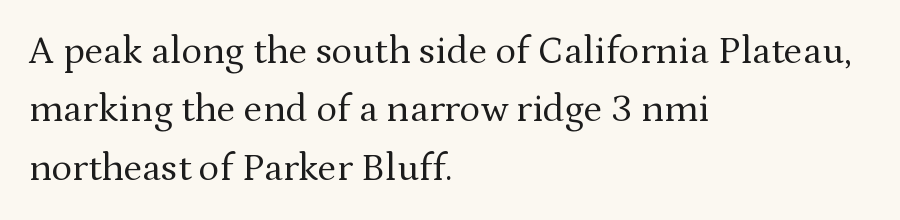
This rendering uses left alignment, leaving the right contour irregular. Weight: regular or lighter. Note: serifs present on the glyphs. Style check: upright. Descenders are the only things crossing below the line.
